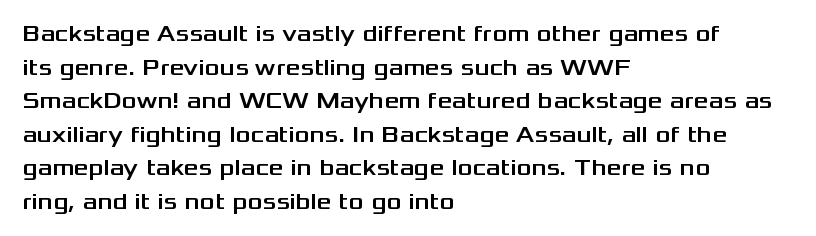
The image shows 23 px text type, upright; set left-aligned, normal line spacing (1.46x), normal letter spacing, not underlined.
